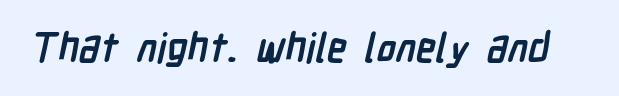
{"serif": "no", "bold": "yes", "weight": "semibold", "width": "condensed", "stroke_contrast": "low", "x_height": "medium", "monospaced": "no", "underline": "no", "letter_spacing": "normal", "letter_spacing_em": 0.0, "glyph_px": 40}
